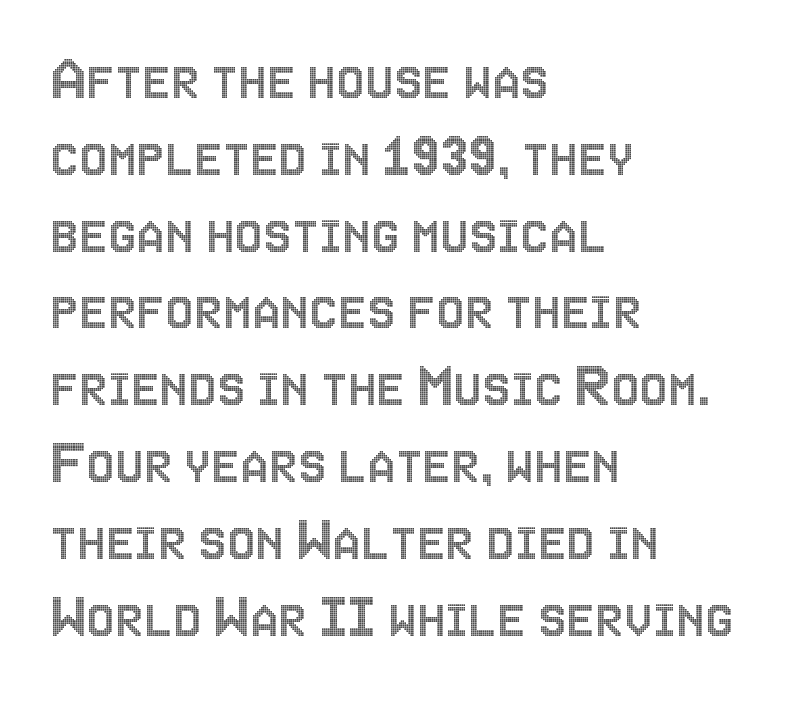
{"italic": "no", "width": "condensed", "x_height": "large", "monospaced": "no", "underline": "no", "align": "left", "line_spacing_ratio": 1.2, "letter_spacing": "normal", "letter_spacing_em": 0.0, "glyph_px": 64}
